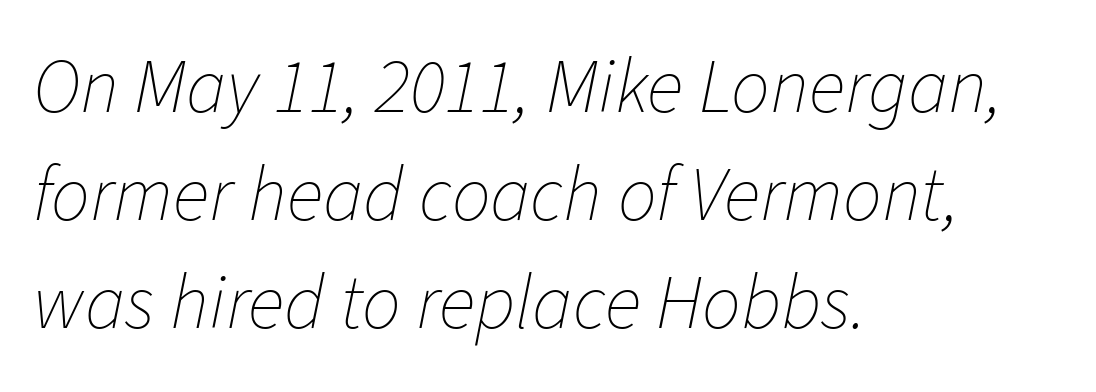
The image shows 77 px thin type, italic (leaning right); set left-aligned, normal line spacing (1.4x), normal letter spacing, not underlined; low stroke contrast and a medium x-height.
